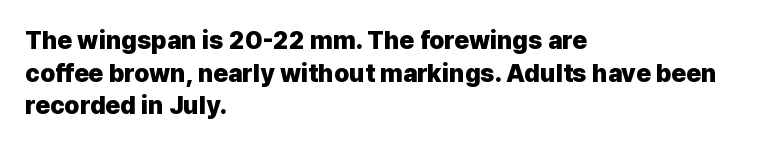
{"italic": "no", "bold": "yes", "underline": "no", "align": "left", "line_spacing": "normal", "line_spacing_ratio": 1.31, "letter_spacing": "normal", "letter_spacing_em": 0.0, "glyph_px": 25}
